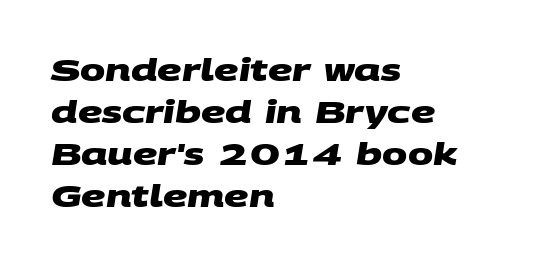
The image shows 30 px heavy, wide sans-serif type; set left-aligned, normal line spacing (1.4x), normal letter spacing, not underlined; medium stroke contrast and a large x-height.
